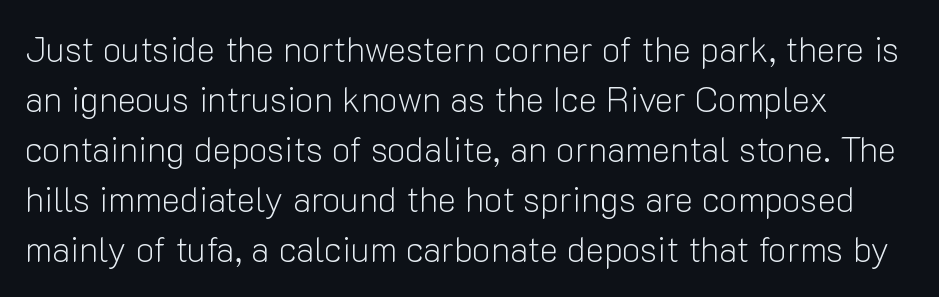
The image shows 35 px light sans-serif type, upright; set normal line spacing (1.43x), normal letter spacing, not underlined; low stroke contrast and a medium x-height.
